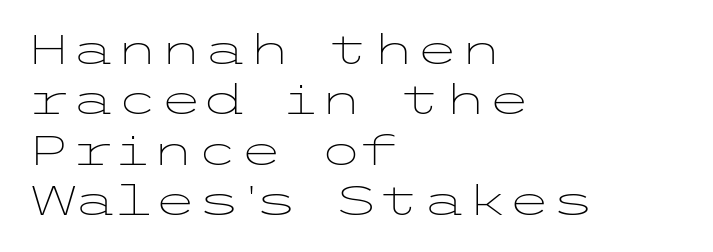
Rule under the text: the space is simply empty. Visually the block forms a straight wall on the left and a jagged coastline on the right. Evenly set lines give the paragraph a standard silhouette. This sample uses a sans-serif face. Summary of weight: not heavy and not bold.
